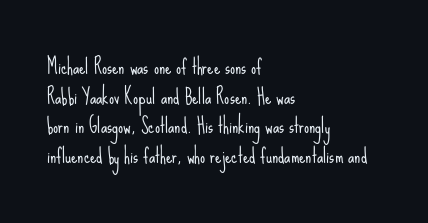
Q: Is the text bold? A: No.
Q: Is the text italic (slanted)? A: No, it is upright.
Q: Is the text underlined? A: No.
Q: How is the paragraph aligned? A: Left-aligned.
Q: Is the spacing between letters normal or unusually wide? A: Normal.
Q: Is the spacing between lines tight, normal or loose? A: Normal.
